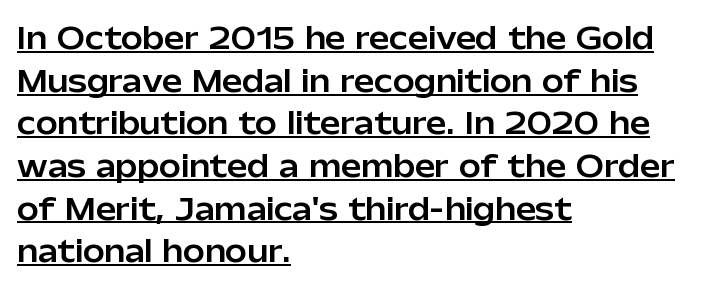
The image shows 29 px sans-serif type, upright; set left-aligned, normal line spacing (1.47x), normal letter spacing, underlined; low stroke contrast and a medium x-height.
